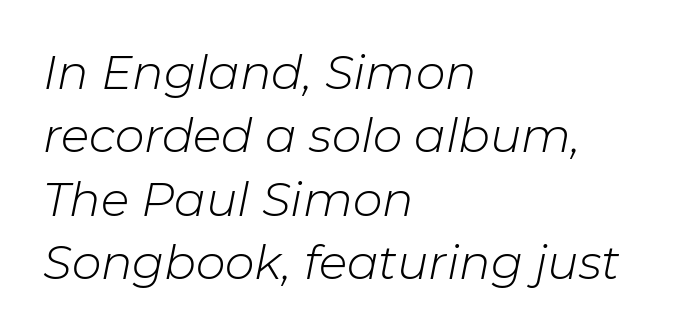
The image shows 47 px light type, italic (leaning right); set left-aligned, normal line spacing (1.35x), normal letter spacing, not underlined; low stroke contrast and a medium x-height.
